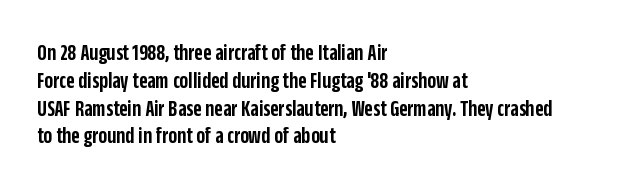
The letters stand straight up with perfectly vertical stems. Standard letterfit; no display-style spreading of the glyphs. Leftover space on each line is placed entirely after the last word. Look at the stroke-to-counter ratio: somewhat heavy, a semibold. Beneath every word, the page is bare.
